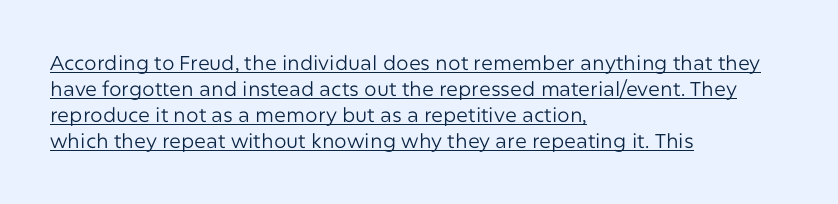
{"italic": "no", "bold": "no", "underline": "yes", "align": "left", "line_spacing": "normal", "line_spacing_ratio": 1.3, "letter_spacing": "normal", "letter_spacing_em": 0.0, "glyph_px": 20}
